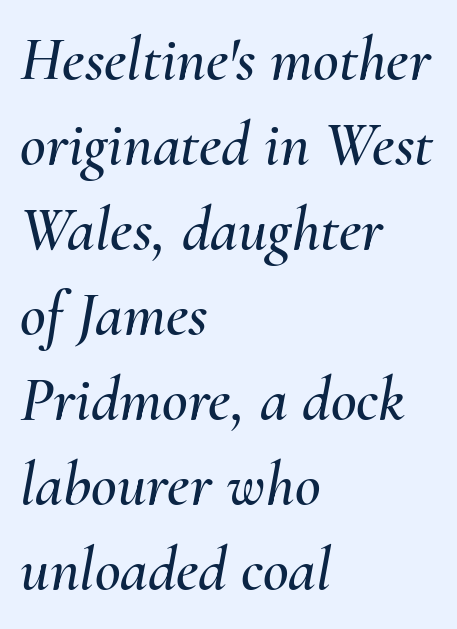
{"italic": "yes", "lean": "right", "slant_degrees": 10, "width": "normal", "stroke_contrast": "medium", "x_height": "small", "monospaced": "no", "underline": "no", "align": "left", "line_spacing": "normal", "line_spacing_ratio": 1.35, "letter_spacing": "normal", "letter_spacing_em": 0.0, "glyph_px": 63}
